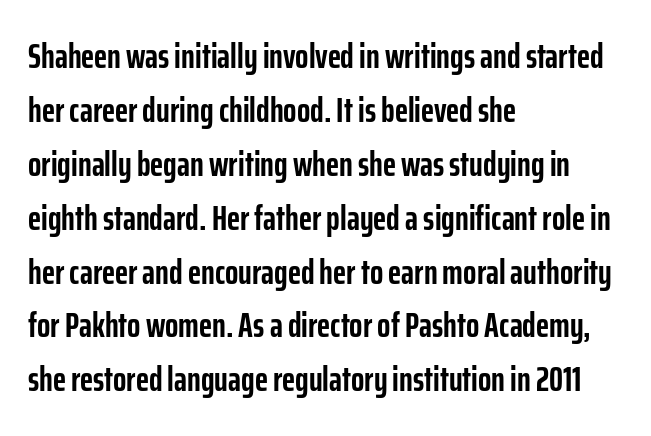
Q: Is the text bold? A: Yes.
Q: Is the text italic (slanted)? A: No, it is upright.
Q: Is the typeface a serif or a sans-serif typeface? A: Sans-serif.
Q: Is the text underlined? A: No.
Q: How is the paragraph aligned? A: Left-aligned.
Q: Is the spacing between letters normal or unusually wide? A: Normal.
Q: Is the spacing between lines tight, normal or loose? A: Normal.
Q: Width (condensed, normal, or wide)? A: Condensed.
Q: Stroke contrast? A: Low.
Q: x-height? A: Medium.
Q: Monospaced? A: No.
